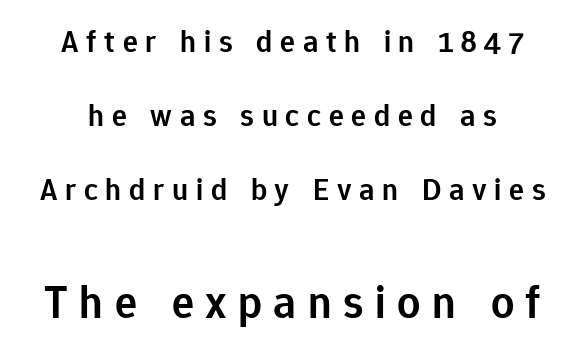
Does the leading feel generous? Absolutely, it's lavish. Summary of weight: moderately heavy, a semibold. The emphasis by scale lands on block number two, below. Proportional: the letters do not fall into vertical columns. The passage shown has open, widely tracked lettering throughout.
